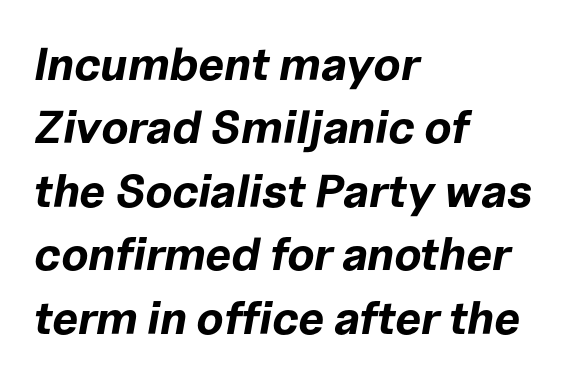
Q: Is the text bold? A: Yes.
Q: Is the text italic (slanted)? A: Yes, it leans right by about 10 degrees.
Q: Is the text underlined? A: No.
Q: How is the paragraph aligned? A: Left-aligned.
Q: Is the spacing between letters normal or unusually wide? A: Normal.
Q: Is the spacing between lines tight, normal or loose? A: Normal.
Q: Width (condensed, normal, or wide)? A: Normal.
Q: Stroke contrast? A: Low.
Q: x-height? A: Medium.
Q: Monospaced? A: No.
